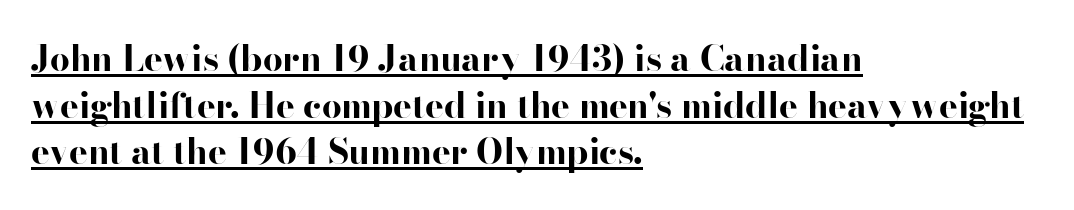
Q: Is the text bold? A: Yes.
Q: Is the text italic (slanted)? A: No, it is upright.
Q: Is the typeface a serif or a sans-serif typeface? A: Sans-serif.
Q: Is the text underlined? A: Yes.
Q: How is the paragraph aligned? A: Left-aligned.
Q: Is the spacing between letters normal or unusually wide? A: Normal.
Q: Is the spacing between lines tight, normal or loose? A: Normal.
Q: Width (condensed, normal, or wide)? A: Wide.
Q: Stroke contrast? A: High.
Q: x-height? A: Small.
Q: Monospaced? A: No.
